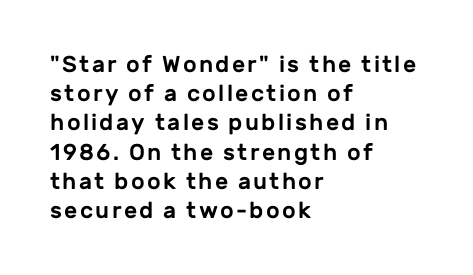
{"italic": "no", "underline": "no", "align": "left", "line_spacing": "normal", "line_spacing_ratio": 1.27, "glyph_px": 23}
